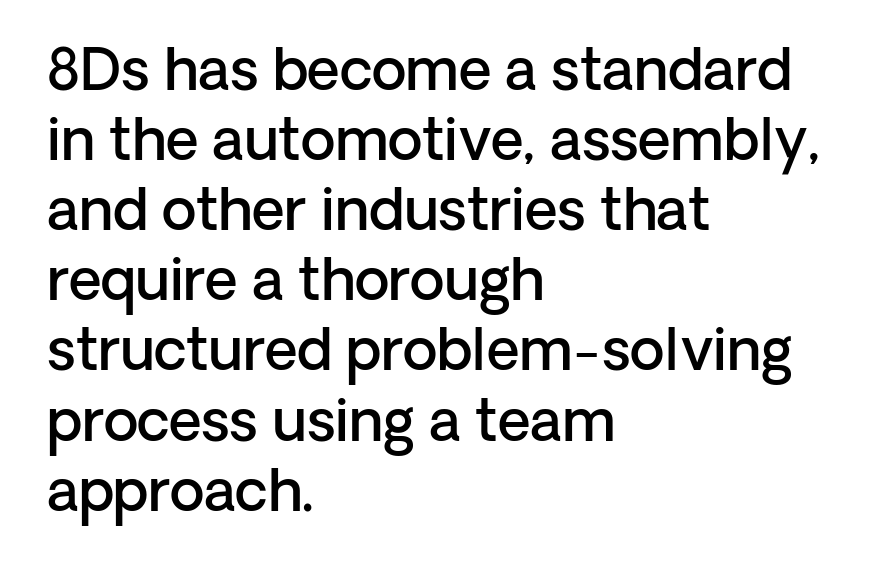
A typesetter would mark this as roman, not italic. On the weight axis this lands at semibold, roughly 600. Where is the straight margin? On the left. The letterforms sit shoulder to shoulder at normal distance.
